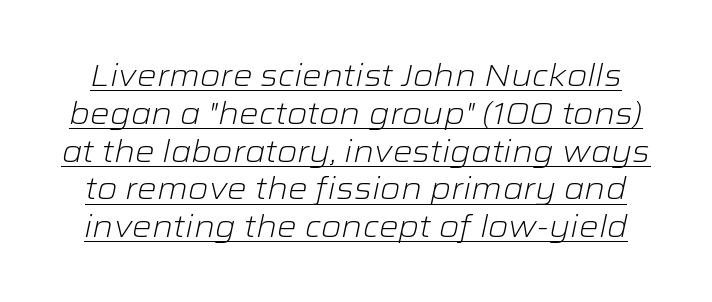
Q: Is the text bold? A: No.
Q: Is the text italic (slanted)? A: Yes, it leans right by about 12 degrees.
Q: Is the text underlined? A: Yes.
Q: Is the spacing between letters normal or unusually wide? A: Normal.
Q: Width (condensed, normal, or wide)? A: Wide.
Q: Stroke contrast? A: Low.
Q: x-height? A: Medium.
Q: Monospaced? A: No.
